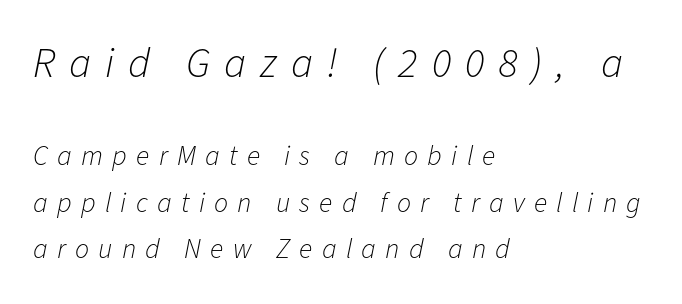
Inter-character spacing is expanded well beyond the font's built-in metrics. Which chunk is bigger? The first one — the top block dwarfs the bottom. Do the characters align in a grid? No, the font is proportional. Honestly, there is no underline to notice here at all. Tall strokes in this sample are angled rather than plumb.
